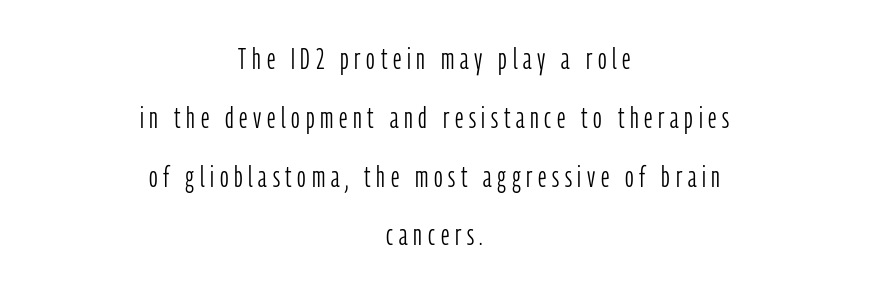
Stroke thickness stays within the range of a standard reading face or lighter. Serifs: no, the terminals of the letterforms are clean. You could fit nearly another row in the gap between these rows. Each letter keeps its own natural width here, so spacing adapts to shape. The lines are quadded center. The space directly below the letters is spotless.
